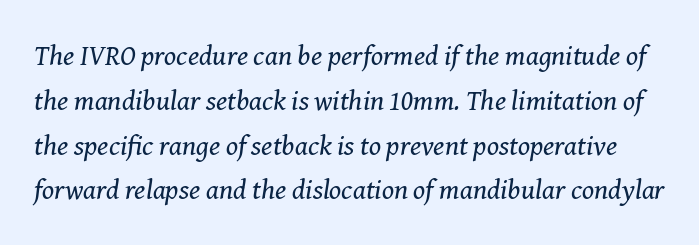
Stroke mass is kept to a normal reading level or below. The space beneath each line is pristine and unruled. The passage shown has conventional tracking throughout. The passage shown is typed in a proportional face where columns would drift. Looking at the ascenders, they clearly lean. Small tapered or slab feet sit at the stroke ends, so this counts as serif.
